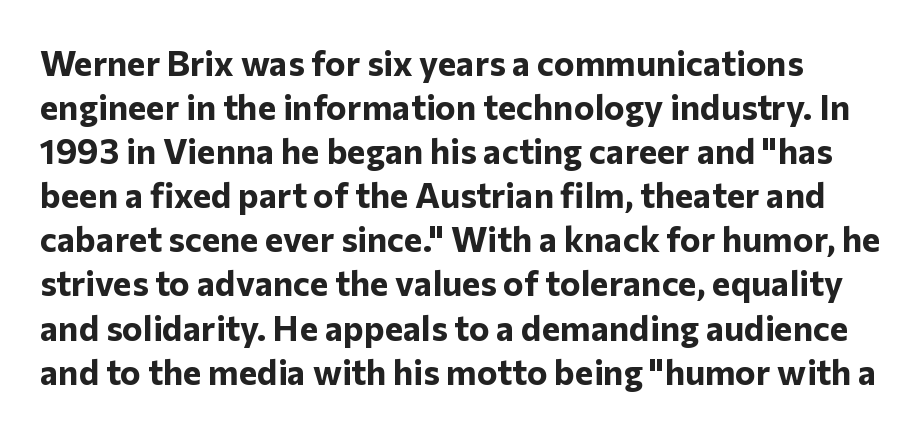
Q: Is the text bold? A: Yes.
Q: Is the text italic (slanted)? A: No, it is upright.
Q: Is the typeface a serif or a sans-serif typeface? A: Sans-serif.
Q: Is the text underlined? A: No.
Q: Is the spacing between letters normal or unusually wide? A: Normal.
Q: Is the spacing between lines tight, normal or loose? A: Normal.
Q: Width (condensed, normal, or wide)? A: Normal.
Q: Stroke contrast? A: Low.
Q: x-height? A: Medium.
Q: Monospaced? A: No.
